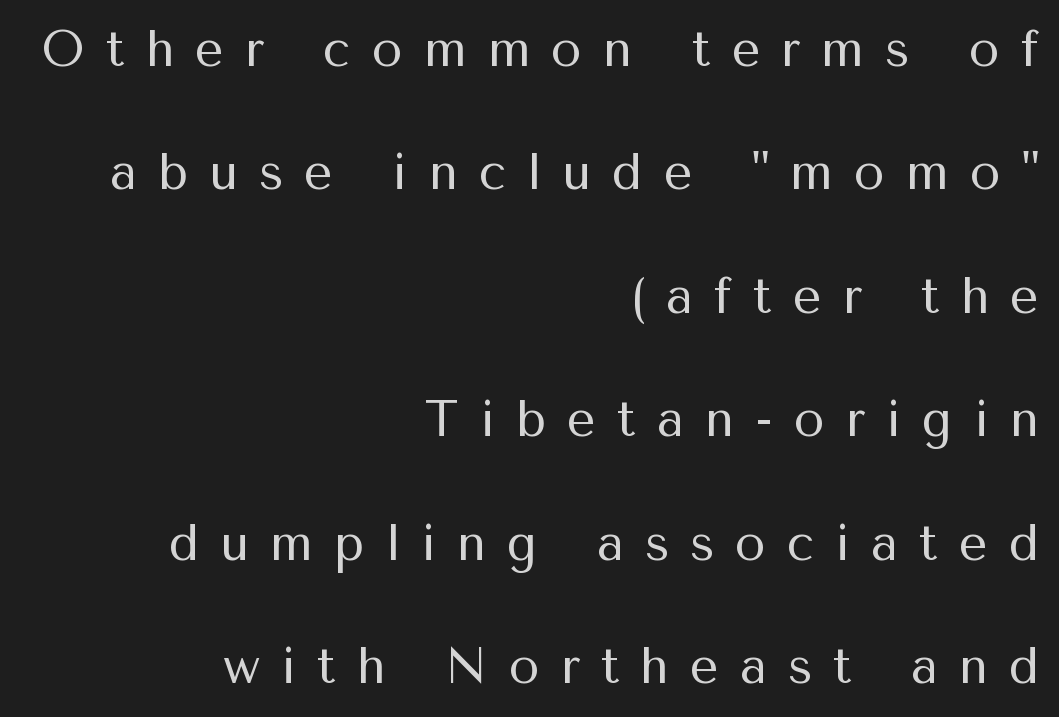
Q: Is the text bold? A: No.
Q: Is the text italic (slanted)? A: No, it is upright.
Q: Is the typeface a serif or a sans-serif typeface? A: Sans-serif.
Q: Is the text underlined? A: No.
Q: How is the paragraph aligned? A: Right-aligned.
Q: Is the spacing between letters normal or unusually wide? A: Unusually wide.
Q: Is the spacing between lines tight, normal or loose? A: Loose.
Q: Width (condensed, normal, or wide)? A: Normal.
Q: Stroke contrast? A: Medium.
Q: x-height? A: Medium.
Q: Monospaced? A: No.
